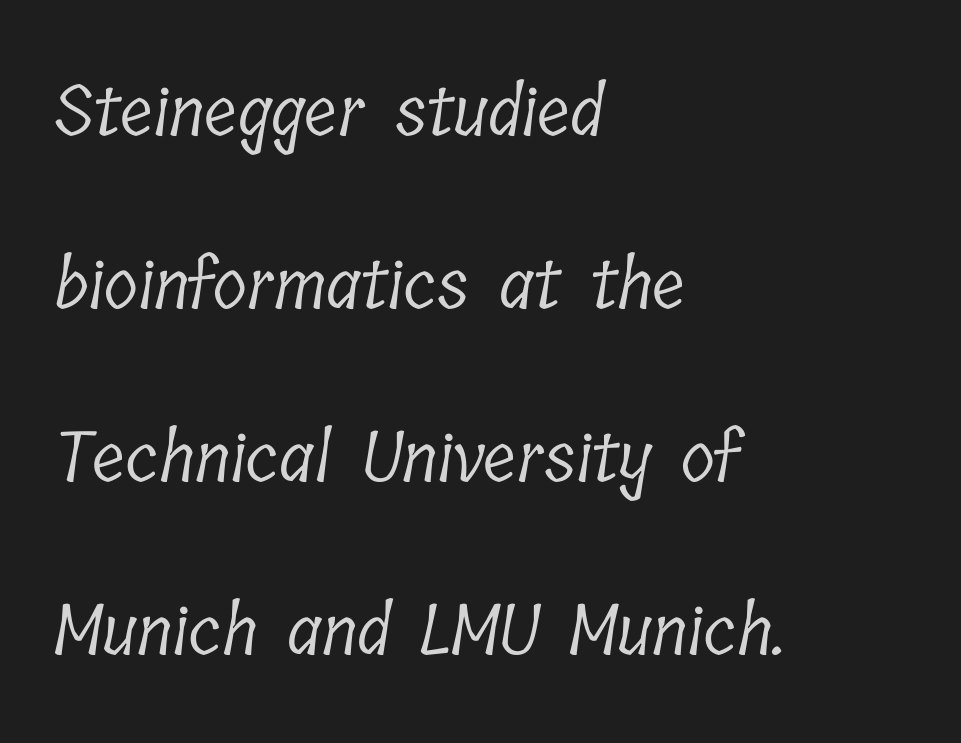
Each stroke keeps to a modest, everyday thickness or less. This sample is left-justified, so line endings fall wherever the words run out. There is no visible air inserted between adjacent glyphs. One glance says open: line gaps are wider than usual.
